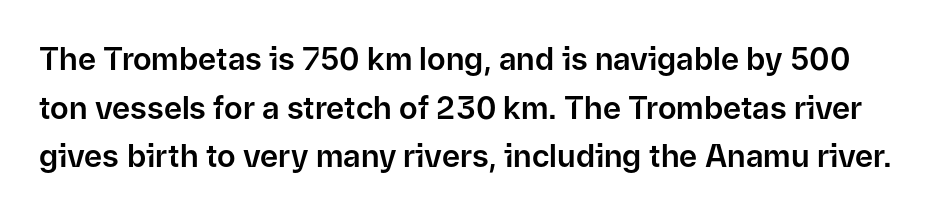
The image shows 31 px sans-serif type, upright; set normal line spacing (1.57x), normal letter spacing, not underlined; low stroke contrast and a medium x-height.
